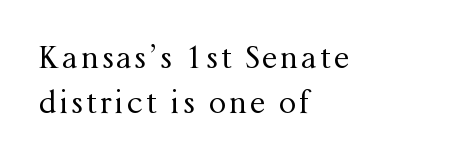
The image shows 31 px regular-weight serif type, upright; set left-aligned, normal line spacing (1.44x), not underlined; medium stroke contrast and a medium x-height.
